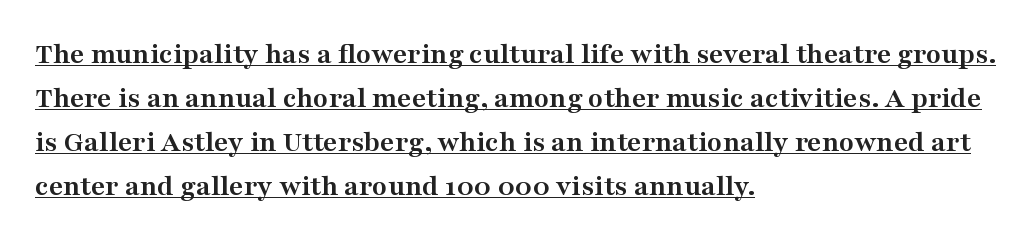
Q: Is the text bold? A: Yes.
Q: Is the text italic (slanted)? A: No, it is upright.
Q: Is the typeface a serif or a sans-serif typeface? A: Serif.
Q: Is the text underlined? A: Yes.
Q: How is the paragraph aligned? A: Left-aligned.
Q: Is the spacing between letters normal or unusually wide? A: Normal.
Q: Is the spacing between lines tight, normal or loose? A: Normal.
Q: Width (condensed, normal, or wide)? A: Wide.
Q: Stroke contrast? A: Medium.
Q: x-height? A: Medium.
Q: Monospaced? A: No.
